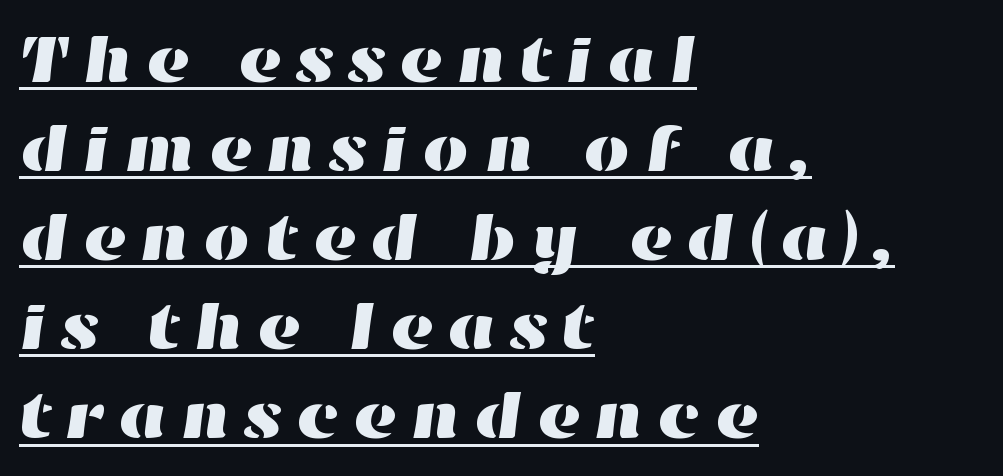
Q: Is the text underlined? A: Yes.
Q: How is the paragraph aligned? A: Left-aligned.
Q: Is the spacing between lines tight, normal or loose? A: Normal.
Q: Width (condensed, normal, or wide)? A: Wide.
Q: Stroke contrast? A: High.
Q: x-height? A: Medium.
Q: Monospaced? A: No.
